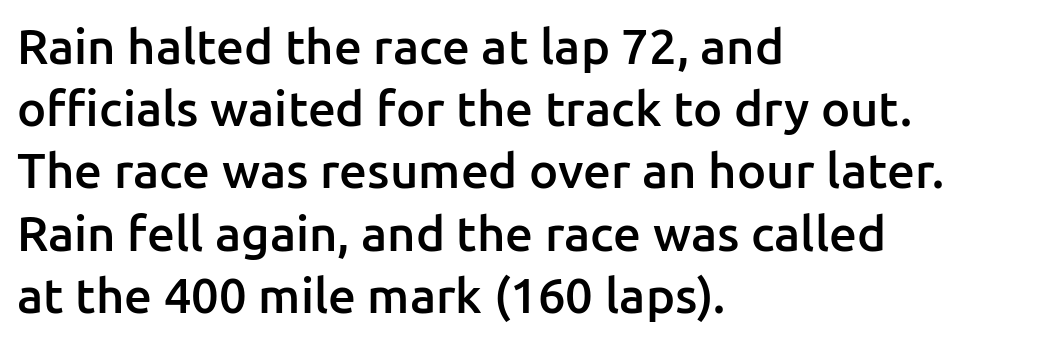
The image shows 49 px semibold sans-serif type, upright; set left-aligned, normal line spacing (1.27x), normal letter spacing, not underlined; low stroke contrast and a medium x-height.
